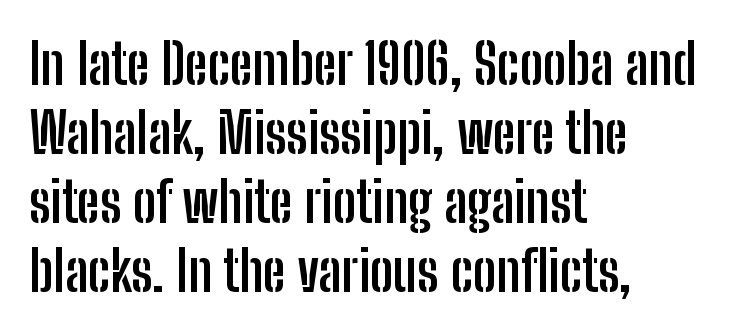
The glyphs in this specimen are sans serif. Ascenders rise straight up at ninety degrees. Here the designer chose a conventional face with non-uniform glyph widths. Here the glyphs are tracked normally, forming tight word shapes.
